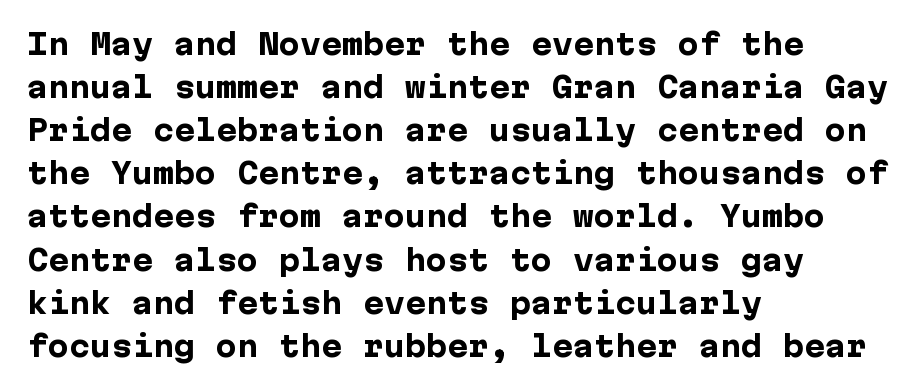
Typesetter's note: full bold, strokes at maximum text heaviness. Classification — sans serif. Unlike italic type, these characters show no tilt at all. Standard letterfit; no display-style spreading of the glyphs. The lines are quadded left.
